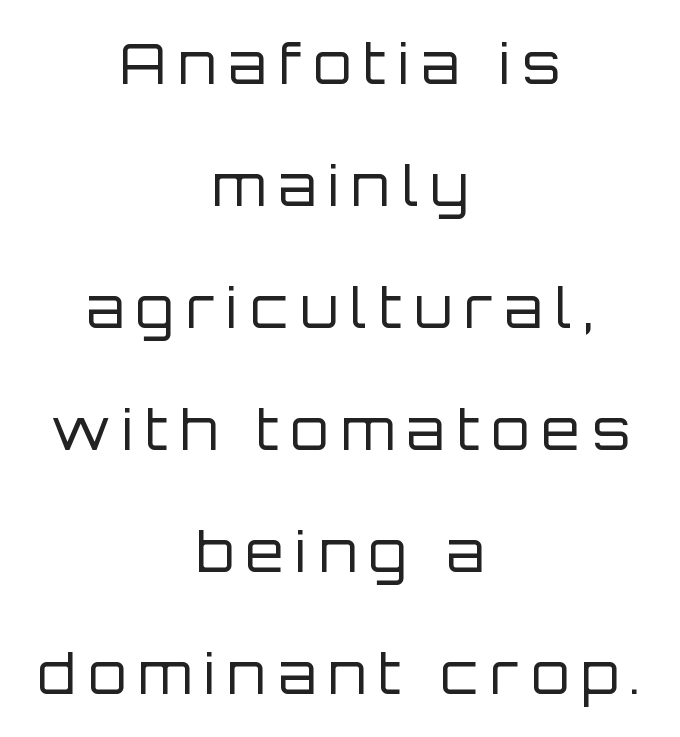
{"serif": "no", "italic": "no", "bold": "no", "weight": "regular", "width": "normal", "stroke_contrast": "low", "x_height": "large", "monospaced": "no", "underline": "no", "align": "center", "line_spacing": "loose", "line_spacing_ratio": 2.22, "letter_spacing": "wide", "letter_spacing_em": 0.22, "glyph_px": 55}
